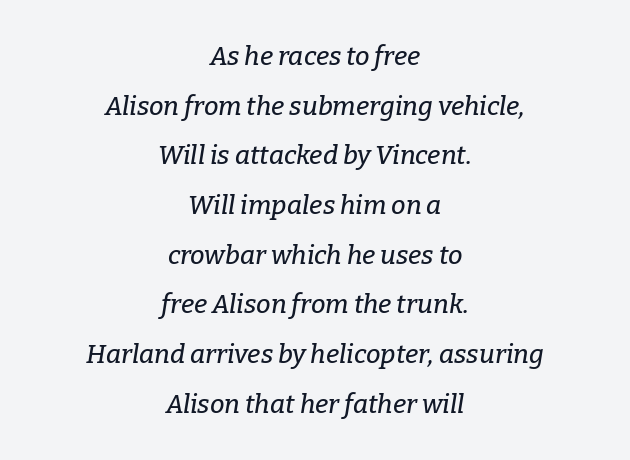
You could call the tracking neutral — neither tight nor loose. This is oblique type, the kind used for emphasis or titles. In terms of leading, this rendering errs on the spacious side. Lines of text with bare space underneath. The paragraph has two soft edges and a firm central axis.
